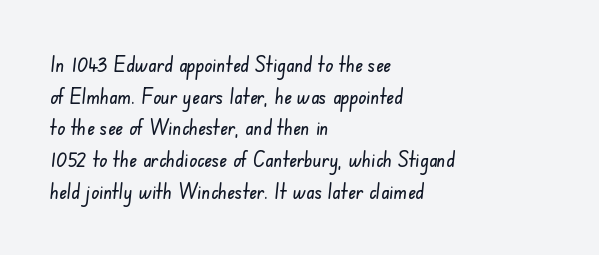
Q: Is the text underlined? A: No.
Q: How is the paragraph aligned? A: Left-aligned.
Q: Is the spacing between letters normal or unusually wide? A: Normal.
Q: Is the spacing between lines tight, normal or loose? A: Normal.
